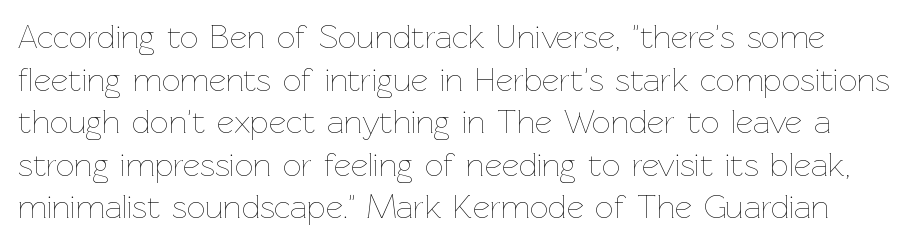
Q: Is the text bold? A: No.
Q: Is the text italic (slanted)? A: No, it is upright.
Q: Is the text underlined? A: No.
Q: Is the spacing between letters normal or unusually wide? A: Normal.
Q: Is the spacing between lines tight, normal or loose? A: Normal.
Q: Width (condensed, normal, or wide)? A: Normal.
Q: Stroke contrast? A: Low.
Q: x-height? A: Medium.
Q: Monospaced? A: No.
